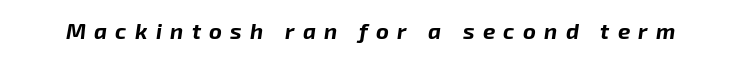
Q: Is the text bold? A: Yes.
Q: Is the text italic (slanted)? A: Yes, it leans right by about 8 degrees.
Q: Is the text underlined? A: No.
Q: Is the spacing between letters normal or unusually wide? A: Unusually wide.
